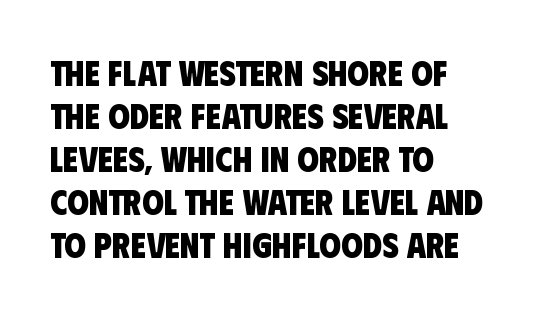
Q: Is the text bold? A: Yes.
Q: Is the typeface a serif or a sans-serif typeface? A: Sans-serif.
Q: Is the text underlined? A: No.
Q: How is the paragraph aligned? A: Left-aligned.
Q: Is the spacing between letters normal or unusually wide? A: Normal.
Q: Width (condensed, normal, or wide)? A: Condensed.
Q: Stroke contrast? A: Low.
Q: x-height? A: Large.
Q: Monospaced? A: No.
